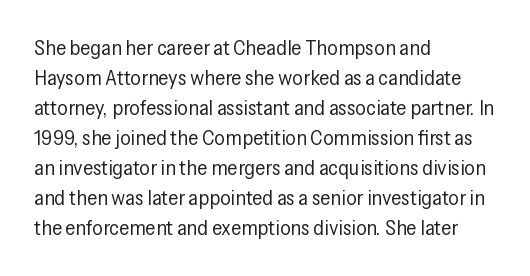
Q: Is the text bold? A: No.
Q: Is the text italic (slanted)? A: No, it is upright.
Q: Is the text underlined? A: No.
Q: How is the paragraph aligned? A: Left-aligned.
Q: Is the spacing between letters normal or unusually wide? A: Normal.
Q: Is the spacing between lines tight, normal or loose? A: Normal.
